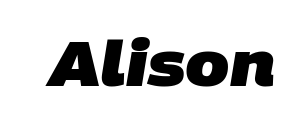
Q: Is the text bold? A: Yes.
Q: Is the typeface a serif or a sans-serif typeface? A: Sans-serif.
Q: Is the text underlined? A: No.
Q: Is the spacing between letters normal or unusually wide? A: Normal.
Q: Width (condensed, normal, or wide)? A: Normal.
Q: Stroke contrast? A: Low.
Q: x-height? A: Large.
Q: Monospaced? A: No.
